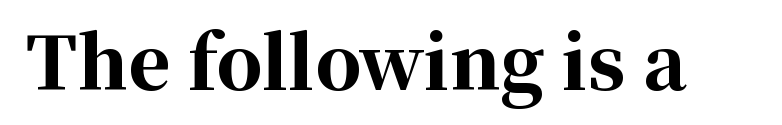
The image shows 72 px bold serif type, upright; set normal letter spacing, not underlined; high stroke contrast and a medium x-height.
